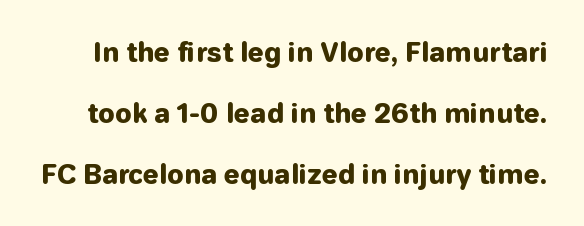
Q: Is the text bold? A: Yes.
Q: Is the text italic (slanted)? A: No, it is upright.
Q: Is the text underlined? A: No.
Q: Is the spacing between letters normal or unusually wide? A: Normal.
Q: Is the spacing between lines tight, normal or loose? A: Loose.
